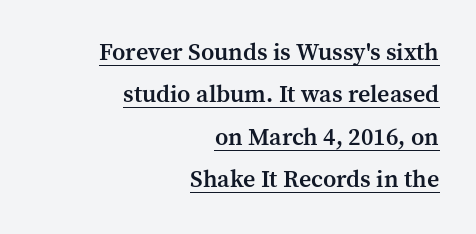
Q: Is the text bold? A: Semi-bold.
Q: Is the text italic (slanted)? A: No, it is upright.
Q: Is the text underlined? A: Yes.
Q: How is the paragraph aligned? A: Right-aligned.
Q: Is the spacing between letters normal or unusually wide? A: Normal.
